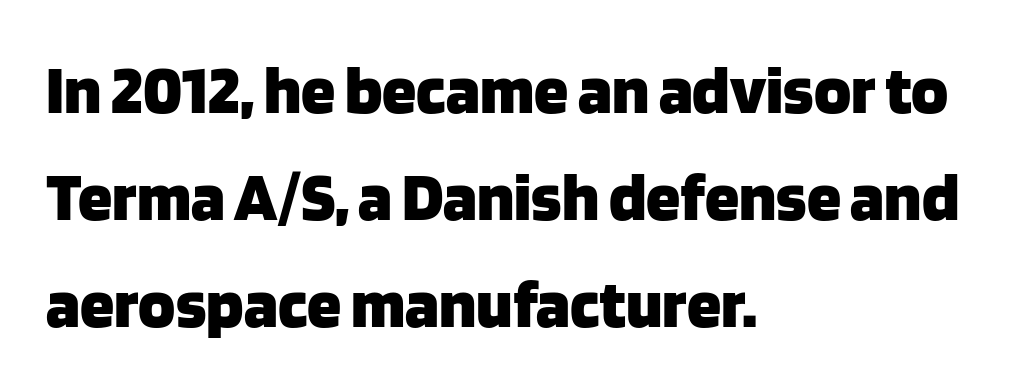
The image shows 69 px heavy sans-serif type, upright; set left-aligned, normal line spacing (1.55x), normal letter spacing, not underlined; low stroke contrast and a large x-height.
